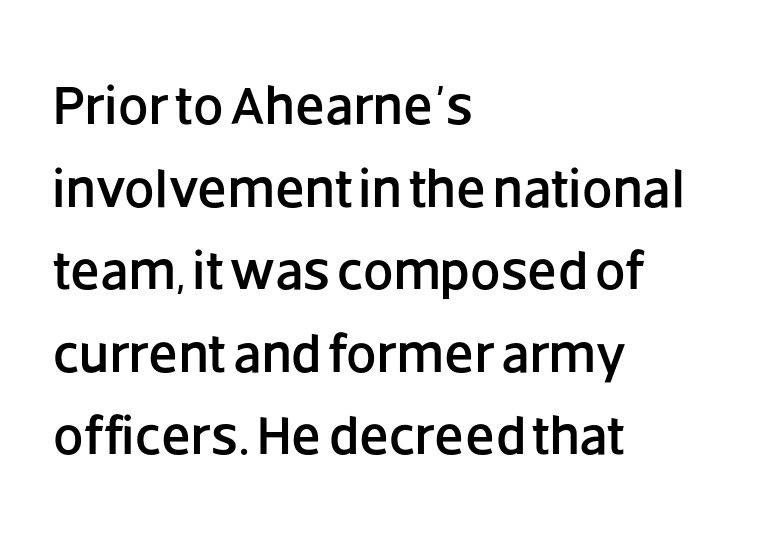
This rendering features lettering with no underline. Layout note: lines flush left. The lettering stays uniformly vertical, giving the passage a roman look. The rows are spaced the way most documents space them. Compared with typical body copy, the letter spacing here is the same.
